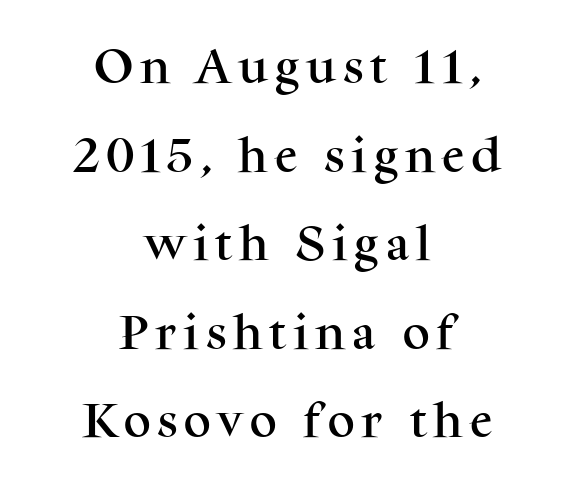
The setting favours the middle, as headings and verse often do. The space directly below the letters is spotless. Widely set lines give the paragraph a tall, airy silhouette. Here the designer chose a conventional face with non-uniform glyph widths.
